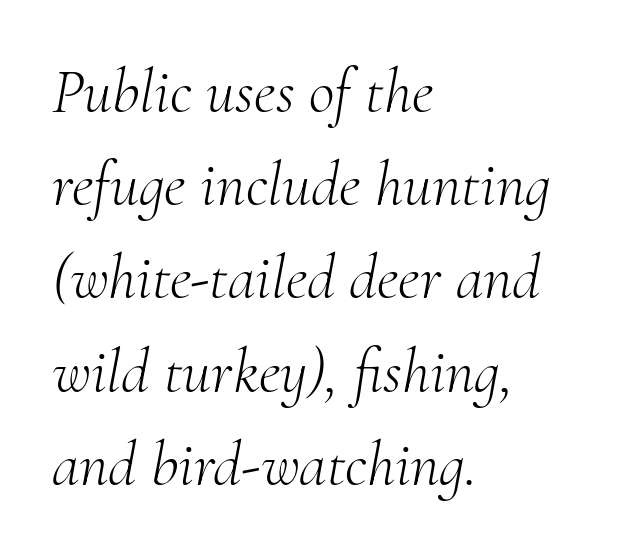
Quick note: italic. Look at the tracking — it's just the regular setting, nothing added. Each letter keeps its own natural width here, so spacing adapts to shape. The lines in this sample share a left origin and differ only in where they stop.
